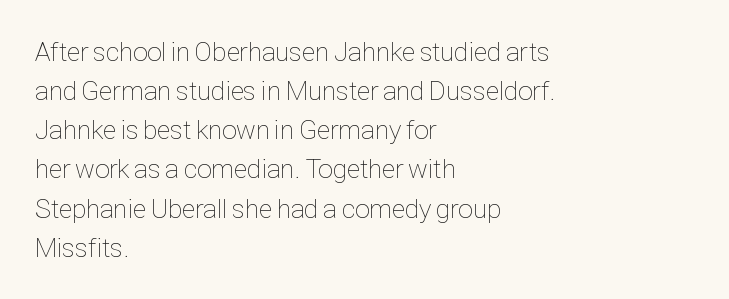
The image shows 27 px text type, upright; set left-aligned, normal line spacing (1.45x), normal letter spacing, not underlined.
